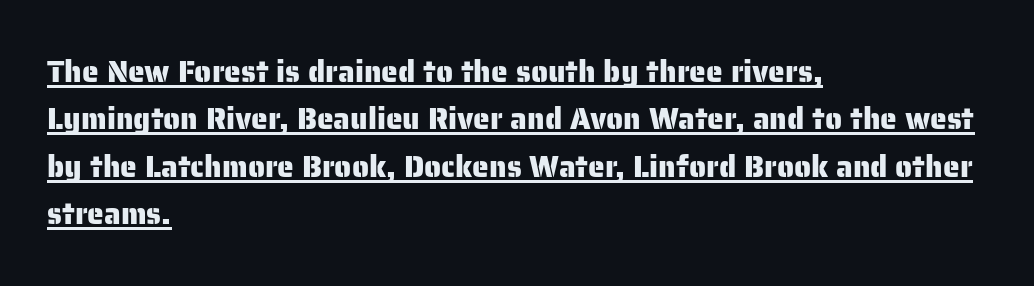
Q: Is the text italic (slanted)? A: No, it is upright.
Q: Is the typeface a serif or a sans-serif typeface? A: Sans-serif.
Q: Is the text underlined? A: Yes.
Q: How is the paragraph aligned? A: Left-aligned.
Q: Is the spacing between letters normal or unusually wide? A: Normal.
Q: Is the spacing between lines tight, normal or loose? A: Normal.
Q: Width (condensed, normal, or wide)? A: Normal.
Q: Stroke contrast? A: Low.
Q: x-height? A: Medium.
Q: Monospaced? A: No.
